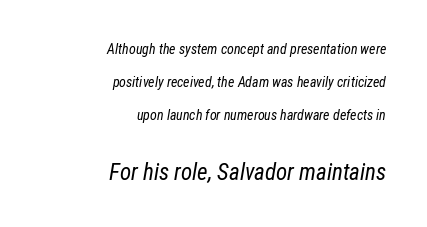
{"italic": "yes", "lean": "right", "slant_degrees": 12, "bold": "no", "underline": "no", "align": "right", "line_spacing": "loose", "line_spacing_ratio": 2.34, "letter_spacing": "normal", "letter_spacing_em": 0.0, "larger_block": "second", "size_ratio": 1.64, "glyph_px": 23}
